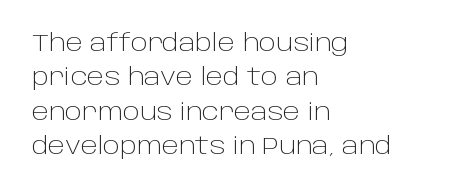
Q: Is the text bold? A: No.
Q: Is the text italic (slanted)? A: No, it is upright.
Q: Is the text underlined? A: No.
Q: How is the paragraph aligned? A: Left-aligned.
Q: Is the spacing between letters normal or unusually wide? A: Normal.
Q: Is the spacing between lines tight, normal or loose? A: Normal.
